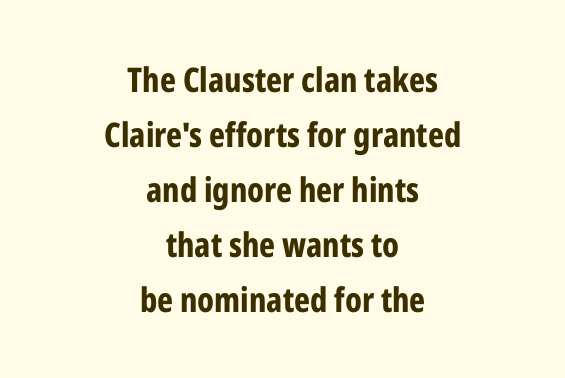
The image shows 34 px bold, condensed sans-serif type, upright; set centered, normal line spacing (1.62x), normal letter spacing, not underlined; low stroke contrast and a medium x-height.
